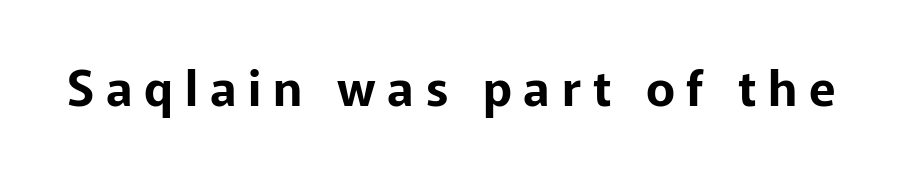
Q: Is the text italic (slanted)? A: No, it is upright.
Q: Is the typeface a serif or a sans-serif typeface? A: Sans-serif.
Q: Is the text underlined? A: No.
Q: Is the spacing between letters normal or unusually wide? A: Unusually wide.
Q: Width (condensed, normal, or wide)? A: Normal.
Q: Stroke contrast? A: Low.
Q: x-height? A: Medium.
Q: Monospaced? A: No.
